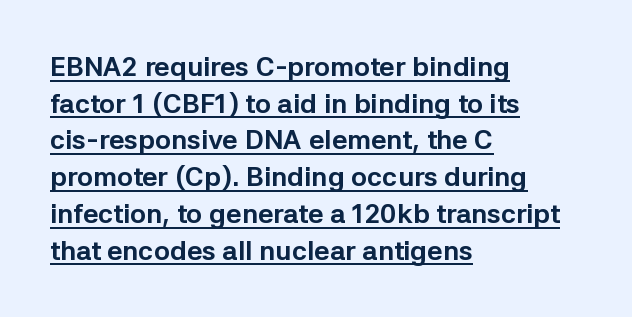
The image shows 27 px bold type, upright; set left-aligned, normal line spacing (1.36x), normal letter spacing, underlined.
